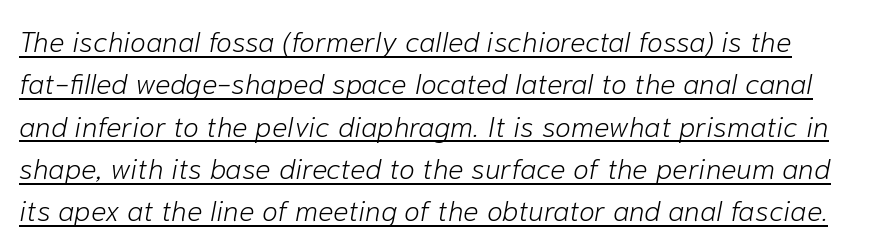
{"italic": "yes", "lean": "right", "slant_degrees": 10, "bold": "no", "weight": "light", "width": "normal", "stroke_contrast": "low", "x_height": "medium", "monospaced": "no", "underline": "yes", "line_spacing": "normal", "line_spacing_ratio": 1.46, "letter_spacing": "normal", "letter_spacing_em": 0.0, "glyph_px": 29}
